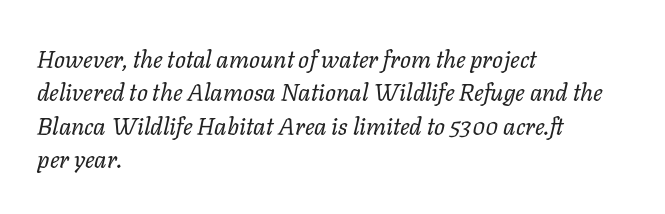
{"italic": "yes", "lean": "right", "slant_degrees": 11, "bold": "no", "underline": "no", "align": "left", "line_spacing": "normal", "line_spacing_ratio": 1.39, "letter_spacing": "normal", "letter_spacing_em": 0.0, "glyph_px": 24}
